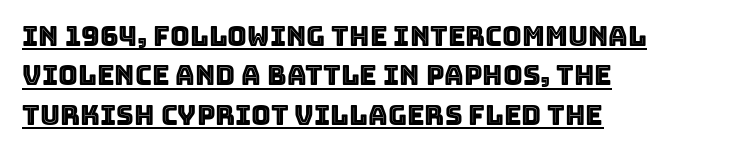
Q: Is the text italic (slanted)? A: No, it is upright.
Q: Is the text underlined? A: Yes.
Q: How is the paragraph aligned? A: Left-aligned.
Q: Is the spacing between letters normal or unusually wide? A: Normal.
Q: Is the spacing between lines tight, normal or loose? A: Normal.
